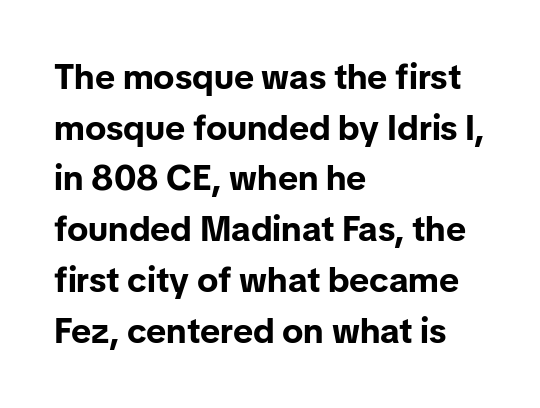
{"serif": "no", "italic": "no", "bold": "yes", "weight": "bold", "width": "normal", "stroke_contrast": "low", "x_height": "medium", "monospaced": "no", "underline": "no", "align": "left", "line_spacing": "normal", "line_spacing_ratio": 1.45, "letter_spacing": "normal", "letter_spacing_em": 0.0, "glyph_px": 35}
